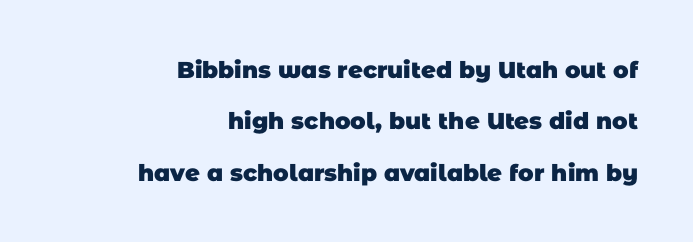
Summary of weight: heavy, a full bold. Baseline-to-baseline distance is far greater than the letter height. Leftover space on each line is placed entirely before the opening word. Quick note: underline off.
